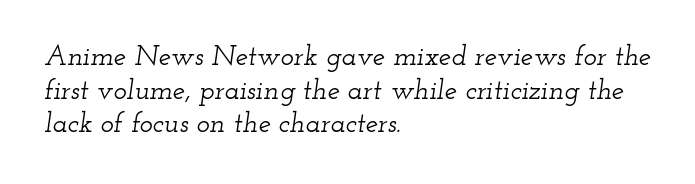
{"serif": "yes", "italic": "yes", "lean": "right", "slant_degrees": 12, "width": "wide", "stroke_contrast": "low", "x_height": "small", "monospaced": "no", "underline": "no", "align": "left", "line_spacing_ratio": 1.2, "letter_spacing": "normal", "letter_spacing_em": 0.0, "glyph_px": 28}
